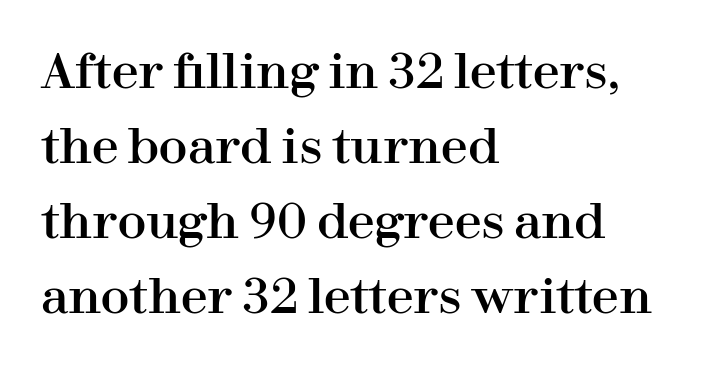
Q: Is the text italic (slanted)? A: No, it is upright.
Q: Is the typeface a serif or a sans-serif typeface? A: Serif.
Q: Is the text underlined? A: No.
Q: How is the paragraph aligned? A: Left-aligned.
Q: Is the spacing between letters normal or unusually wide? A: Normal.
Q: Is the spacing between lines tight, normal or loose? A: Normal.
Q: Width (condensed, normal, or wide)? A: Normal.
Q: Stroke contrast? A: High.
Q: x-height? A: Medium.
Q: Monospaced? A: No.
